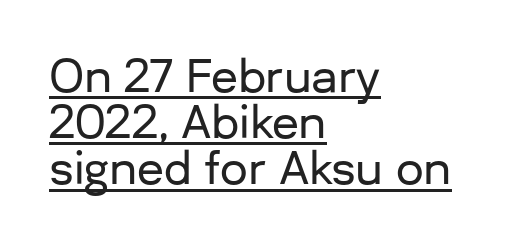
Q: Is the text italic (slanted)? A: No, it is upright.
Q: Is the typeface a serif or a sans-serif typeface? A: Sans-serif.
Q: Is the text underlined? A: Yes.
Q: How is the paragraph aligned? A: Left-aligned.
Q: Is the spacing between letters normal or unusually wide? A: Normal.
Q: Is the spacing between lines tight, normal or loose? A: Tight.
Q: Width (condensed, normal, or wide)? A: Normal.
Q: Stroke contrast? A: Low.
Q: x-height? A: Medium.
Q: Monospaced? A: No.
